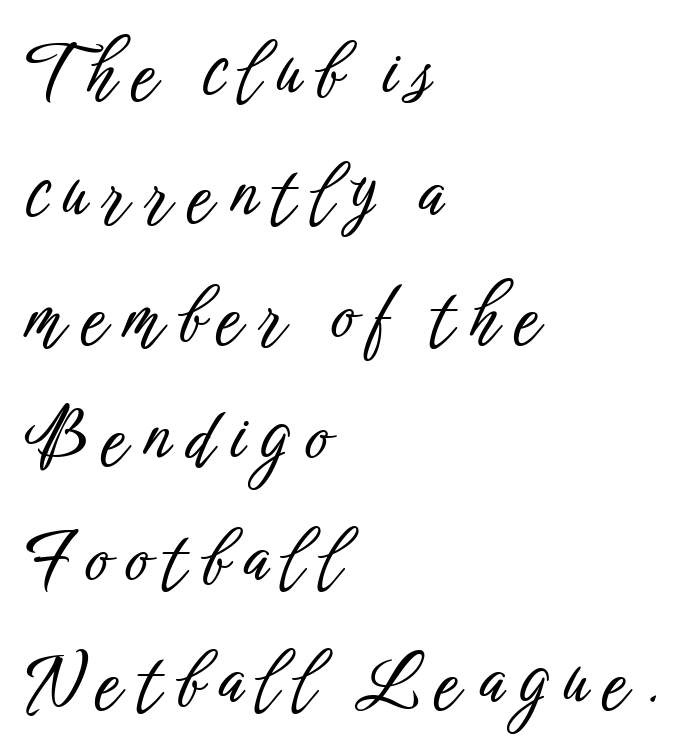
Q: Is the text italic (slanted)? A: Yes.
Q: Is the typeface a serif or a sans-serif typeface? A: Sans-serif.
Q: Is the text underlined? A: No.
Q: How is the paragraph aligned? A: Left-aligned.
Q: Is the spacing between letters normal or unusually wide? A: Unusually wide.
Q: Width (condensed, normal, or wide)? A: Condensed.
Q: Stroke contrast? A: Low.
Q: x-height? A: Medium.
Q: Monospaced? A: No.
